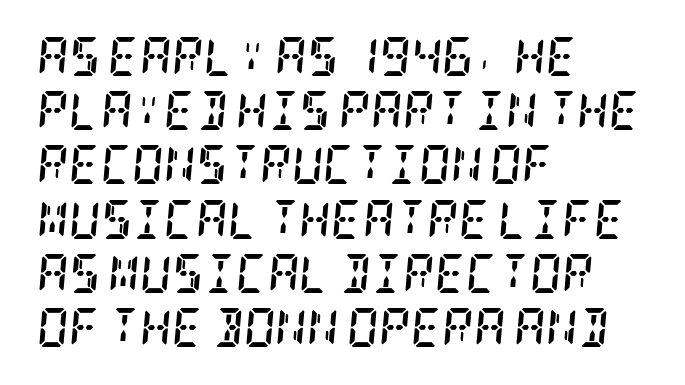
Q: Is the text bold? A: Yes.
Q: Is the text italic (slanted)? A: Yes, it leans right by about 5 degrees.
Q: Is the typeface a serif or a sans-serif typeface? A: Serif.
Q: Is the text underlined? A: No.
Q: How is the paragraph aligned? A: Left-aligned.
Q: Is the spacing between letters normal or unusually wide? A: Normal.
Q: Is the spacing between lines tight, normal or loose? A: Normal.
Q: Width (condensed, normal, or wide)? A: Condensed.
Q: Stroke contrast? A: Low.
Q: x-height? A: Large.
